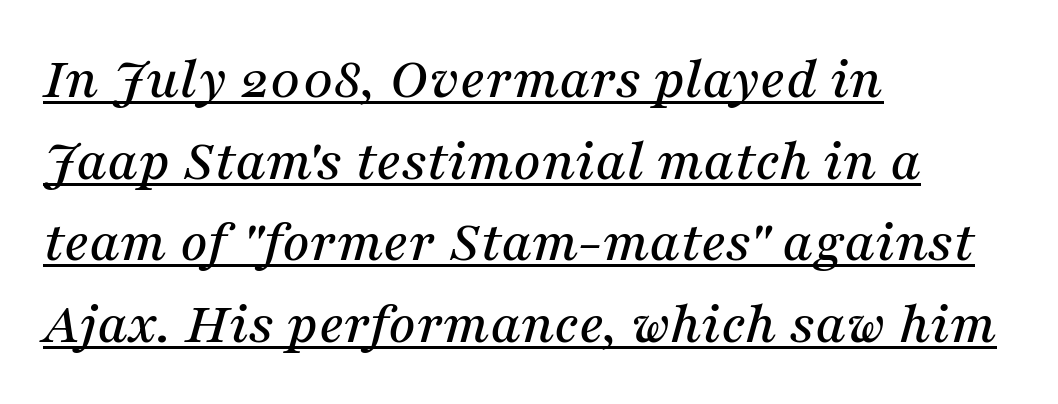
The passage shown is underscored from start to finish. Note the varied advance widths — an 'i' is clearly narrower than an 'm'. The glyphs look as if they've been sheared to an angle. In terms of letterform style, serifs are clearly present. A normal amount of white space separates one row of letters from the next. Is the block centered? No — it sits flush against the left margin.
